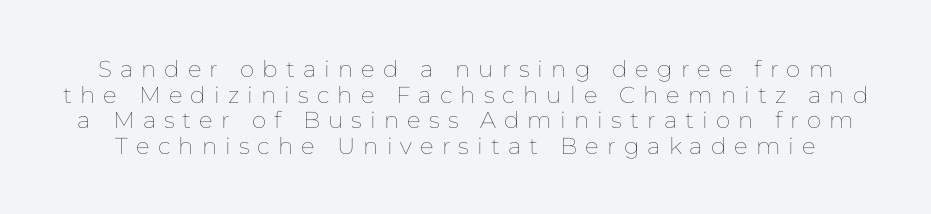
Unmarked baselines from the first word to the last. Italic? Not at all — the glyphs are vertical. The face looks like a standard text weight, possibly lighter. In terms of leading, this rendering errs on the cramped side.
